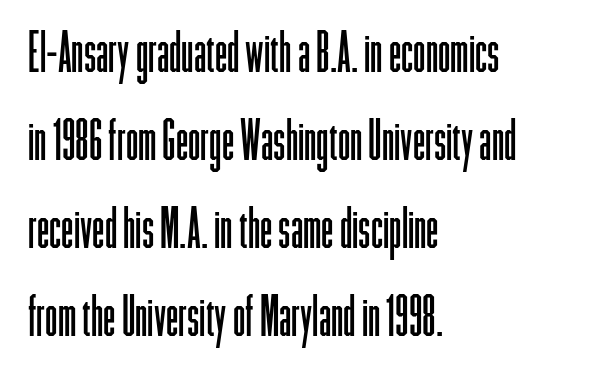
{"serif": "no", "italic": "no", "bold": "no", "weight": "light", "width": "condensed", "stroke_contrast": "low", "x_height": "medium", "monospaced": "no", "underline": "no", "align": "left", "line_spacing": "normal", "line_spacing_ratio": 1.57, "letter_spacing": "normal", "letter_spacing_em": 0.0, "glyph_px": 56}
